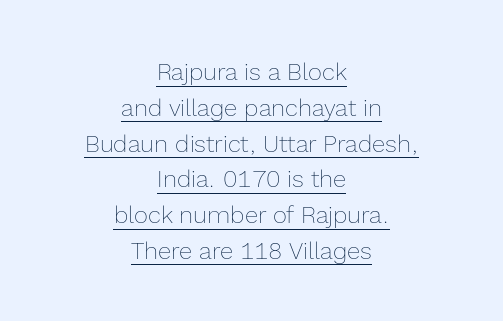
{"italic": "no", "bold": "no", "underline": "yes", "align": "center", "line_spacing": "normal", "line_spacing_ratio": 1.49, "letter_spacing": "normal", "letter_spacing_em": 0.0, "glyph_px": 24}
